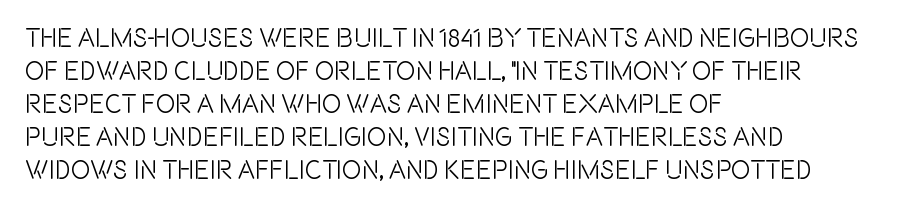
{"italic": "no", "underline": "no", "align": "left", "line_spacing": "normal", "line_spacing_ratio": 1.27, "letter_spacing": "normal", "letter_spacing_em": 0.0, "glyph_px": 26}
